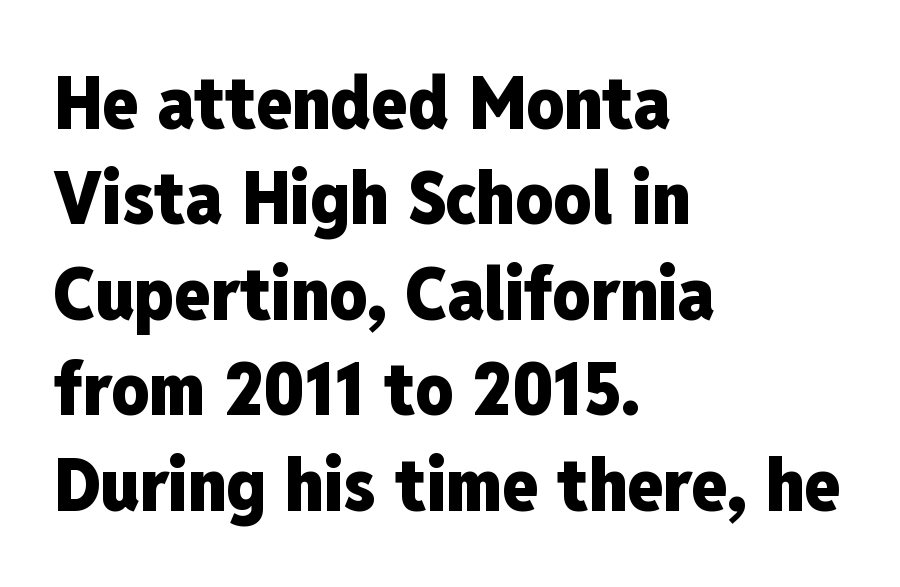
{"serif": "no", "italic": "no", "bold": "yes", "weight": "heavy", "width": "condensed", "stroke_contrast": "low", "x_height": "medium", "monospaced": "no", "underline": "no", "align": "left", "line_spacing": "normal", "line_spacing_ratio": 1.29, "letter_spacing": "normal", "letter_spacing_em": 0.0, "glyph_px": 74}
